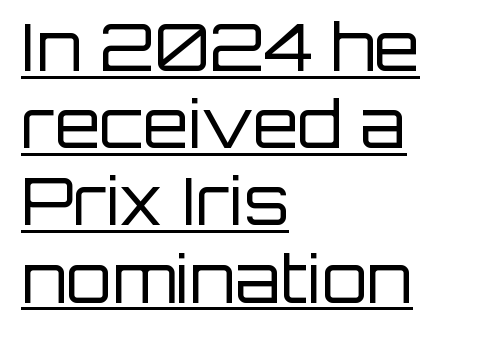
The image shows 66 px regular-weight sans-serif type, upright; set left-aligned, line spacing 1.17x, normal letter spacing, underlined; low stroke contrast and a large x-height.
